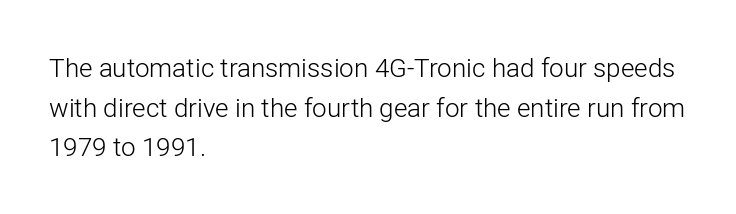
{"italic": "no", "bold": "no", "underline": "no", "align": "left", "line_spacing": "normal", "line_spacing_ratio": 1.52, "letter_spacing": "normal", "letter_spacing_em": 0.0, "glyph_px": 26}
